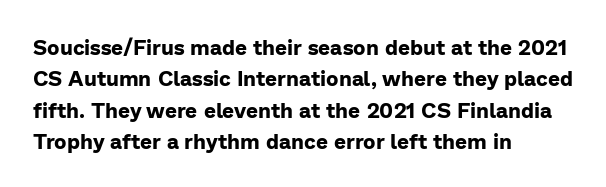
Q: Is the text bold? A: Yes.
Q: Is the text italic (slanted)? A: No, it is upright.
Q: Is the text underlined? A: No.
Q: How is the paragraph aligned? A: Left-aligned.
Q: Is the spacing between letters normal or unusually wide? A: Normal.
Q: Is the spacing between lines tight, normal or loose? A: Normal.
